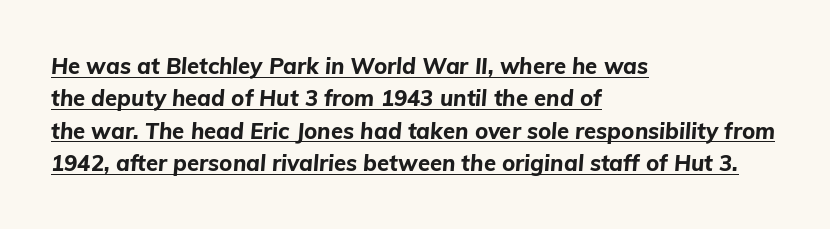
Q: Is the text bold? A: Yes.
Q: Is the text italic (slanted)? A: Yes, it leans right by about 5 degrees.
Q: Is the text underlined? A: Yes.
Q: How is the paragraph aligned? A: Left-aligned.
Q: Is the spacing between letters normal or unusually wide? A: Normal.
Q: Is the spacing between lines tight, normal or loose? A: Normal.
